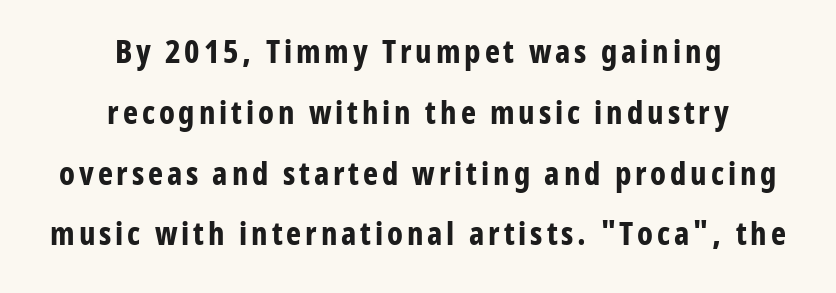
Q: Is the text bold? A: Yes.
Q: Is the text italic (slanted)? A: No, it is upright.
Q: Is the typeface a serif or a sans-serif typeface? A: Sans-serif.
Q: Is the text underlined? A: No.
Q: How is the paragraph aligned? A: Centered.
Q: Is the spacing between lines tight, normal or loose? A: Loose.
Q: Width (condensed, normal, or wide)? A: Condensed.
Q: Stroke contrast? A: Low.
Q: x-height? A: Medium.
Q: Monospaced? A: No.
